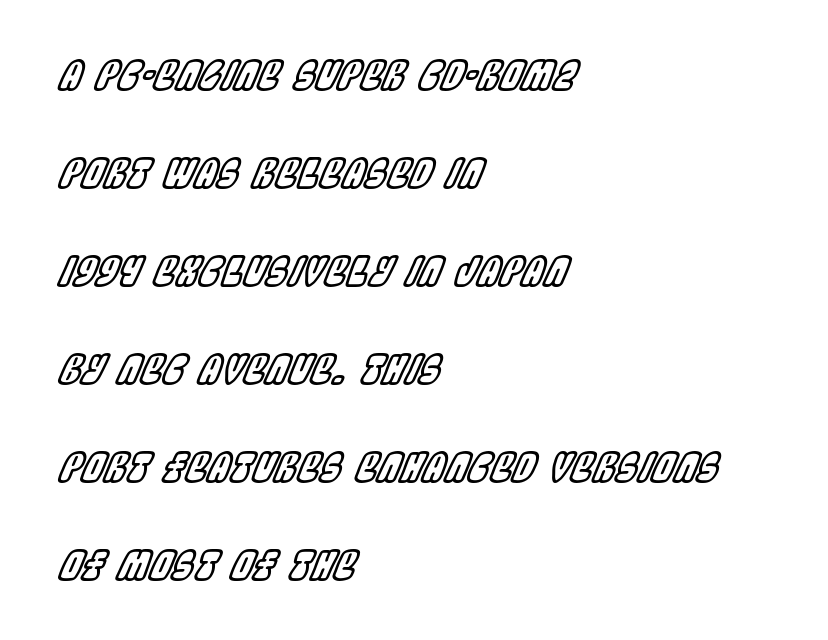
The image shows 40 px condensed type, italic (leaning right); set left-aligned, loose line spacing (2.45x), normal letter spacing, not underlined; a large x-height.
